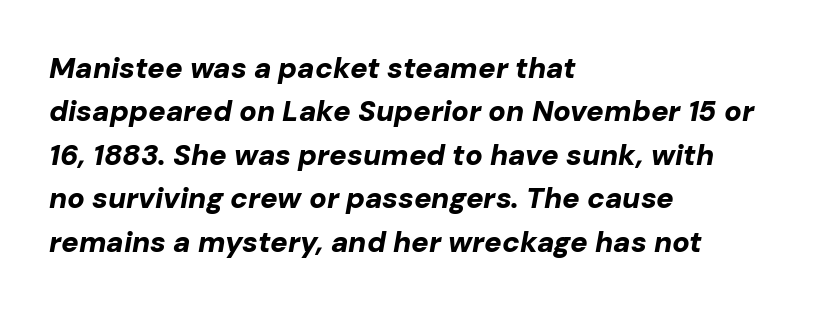
Q: Is the text bold? A: Yes.
Q: Is the text italic (slanted)? A: Yes, it leans right by about 10 degrees.
Q: Is the text underlined? A: No.
Q: How is the paragraph aligned? A: Left-aligned.
Q: Is the spacing between letters normal or unusually wide? A: Normal.
Q: Is the spacing between lines tight, normal or loose? A: Normal.
Q: Width (condensed, normal, or wide)? A: Normal.
Q: Stroke contrast? A: Low.
Q: x-height? A: Medium.
Q: Monospaced? A: No.
